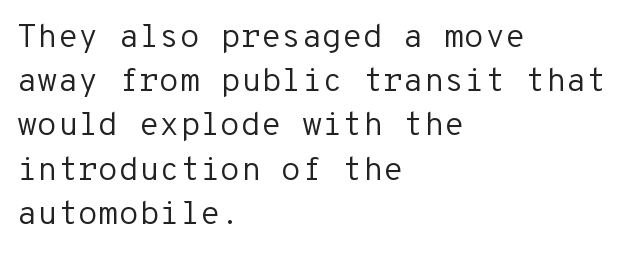
The image shows 33 px regular-weight sans-serif type, upright, monospaced; set left-aligned, normal line spacing (1.34x), normal letter spacing, not underlined; low stroke contrast and a medium x-height.
